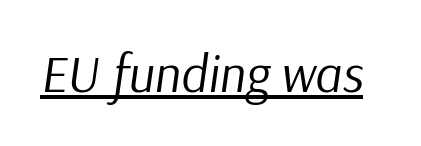
Q: Is the text bold? A: No.
Q: Is the text italic (slanted)? A: Yes, it leans right by about 9 degrees.
Q: Is the text underlined? A: Yes.
Q: Is the spacing between letters normal or unusually wide? A: Normal.
Q: Width (condensed, normal, or wide)? A: Normal.
Q: Stroke contrast? A: Low.
Q: x-height? A: Medium.
Q: Monospaced? A: No.
